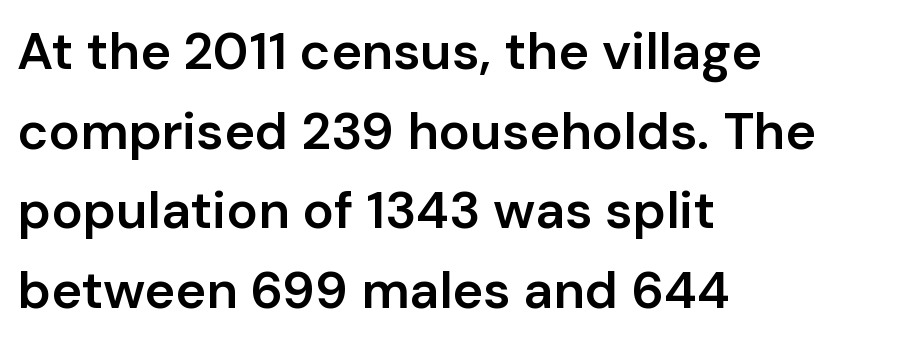
{"serif": "no", "italic": "no", "bold": "semi", "weight": "semibold", "width": "normal", "stroke_contrast": "low", "x_height": "medium", "monospaced": "no", "underline": "no", "align": "left", "line_spacing": "normal", "line_spacing_ratio": 1.53, "letter_spacing": "normal", "letter_spacing_em": 0.0, "glyph_px": 52}
